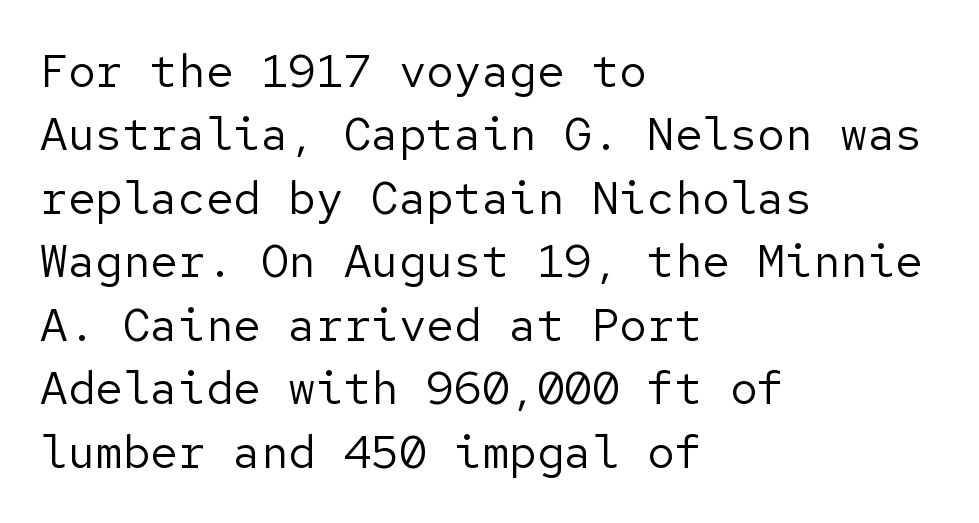
Q: Is the text bold? A: No.
Q: Is the text italic (slanted)? A: No, it is upright.
Q: Is the typeface a serif or a sans-serif typeface? A: Sans-serif.
Q: Is the text underlined? A: No.
Q: How is the paragraph aligned? A: Left-aligned.
Q: Is the spacing between letters normal or unusually wide? A: Normal.
Q: Is the spacing between lines tight, normal or loose? A: Normal.
Q: Width (condensed, normal, or wide)? A: Normal.
Q: Stroke contrast? A: Low.
Q: x-height? A: Medium.
